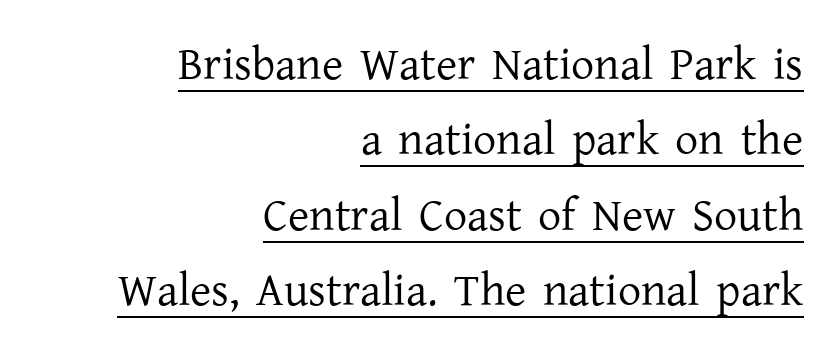
Q: Is the text bold? A: No.
Q: Is the text italic (slanted)? A: No, it is upright.
Q: Is the typeface a serif or a sans-serif typeface? A: Serif.
Q: Is the text underlined? A: Yes.
Q: How is the paragraph aligned? A: Right-aligned.
Q: Is the spacing between letters normal or unusually wide? A: Normal.
Q: Is the spacing between lines tight, normal or loose? A: Normal.
Q: Width (condensed, normal, or wide)? A: Normal.
Q: Stroke contrast? A: Low.
Q: x-height? A: Medium.
Q: Monospaced? A: No.
